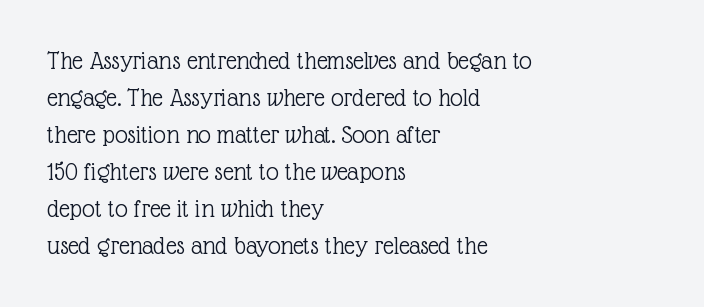
Q: Is the text bold? A: No.
Q: Is the text italic (slanted)? A: No, it is upright.
Q: Is the text underlined? A: No.
Q: How is the paragraph aligned? A: Left-aligned.
Q: Is the spacing between letters normal or unusually wide? A: Normal.
Q: Is the spacing between lines tight, normal or loose? A: Normal.
